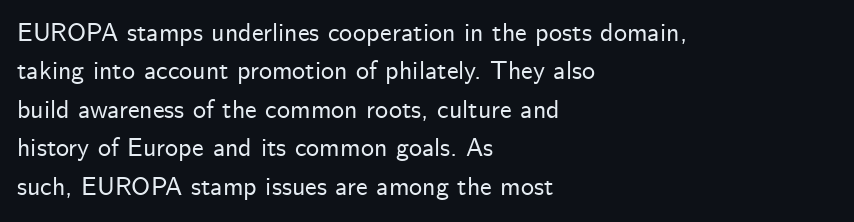
{"italic": "no", "underline": "no", "align": "left", "line_spacing": "normal", "line_spacing_ratio": 1.48, "letter_spacing": "normal", "letter_spacing_em": 0.0, "glyph_px": 26}
